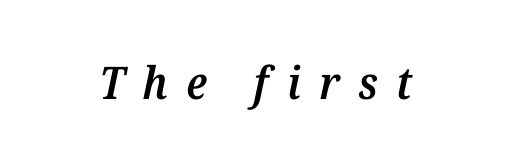
The image shows 45 px semibold serif type, italic (leaning right); set unusually wide letter spacing (+0.41 em), not underlined; medium stroke contrast and a medium x-height.
